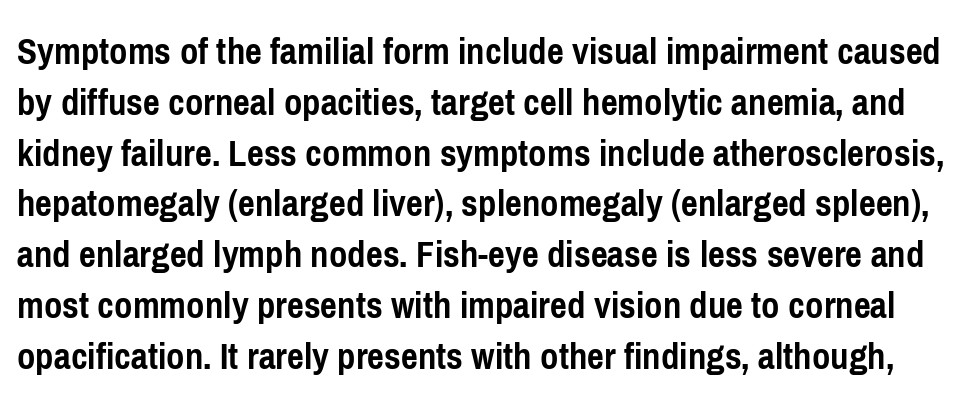
{"serif": "no", "italic": "no", "bold": "yes", "weight": "semibold", "width": "condensed", "stroke_contrast": "low", "x_height": "medium", "monospaced": "no", "underline": "no", "line_spacing": "normal", "line_spacing_ratio": 1.27, "letter_spacing": "normal", "letter_spacing_em": 0.0, "glyph_px": 40}
